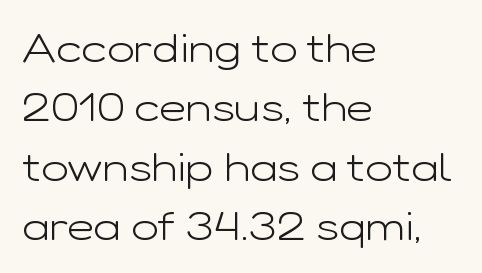
Q: Is the text bold? A: No.
Q: Is the text italic (slanted)? A: No, it is upright.
Q: Is the typeface a serif or a sans-serif typeface? A: Sans-serif.
Q: Is the text underlined? A: No.
Q: How is the paragraph aligned? A: Left-aligned.
Q: Is the spacing between letters normal or unusually wide? A: Normal.
Q: Is the spacing between lines tight, normal or loose? A: Normal.
Q: Width (condensed, normal, or wide)? A: Wide.
Q: Stroke contrast? A: Low.
Q: x-height? A: Medium.
Q: Monospaced? A: No.
